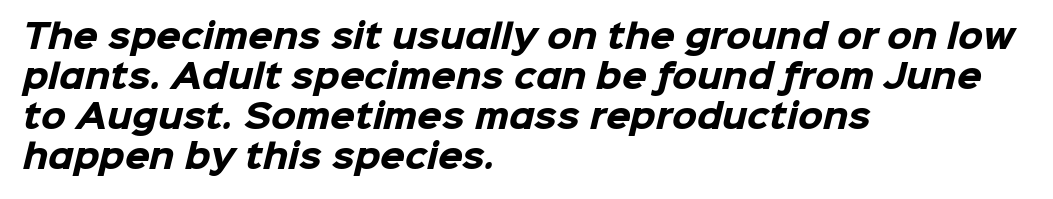
The designer left line spacing at the default. This rendering features lettering with no underline. The gaps between neighbouring characters are ordinary and unremarkable. All the whitespace from short lines collects on the right. Weight: bold. This sample has the flowing, uneven cadence of proportional lettering.
